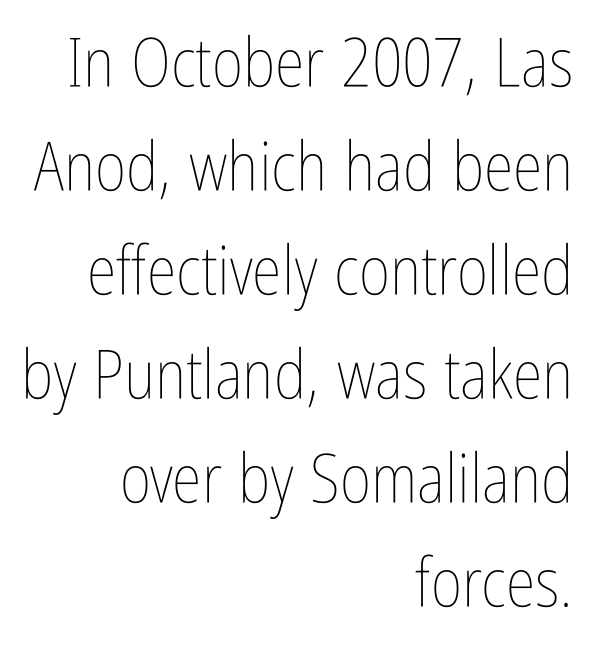
{"italic": "no", "bold": "no", "weight": "thin", "width": "condensed", "stroke_contrast": "low", "x_height": "medium", "monospaced": "no", "underline": "no", "align": "right", "line_spacing": "normal", "line_spacing_ratio": 1.53, "letter_spacing": "normal", "letter_spacing_em": 0.0, "glyph_px": 68}
